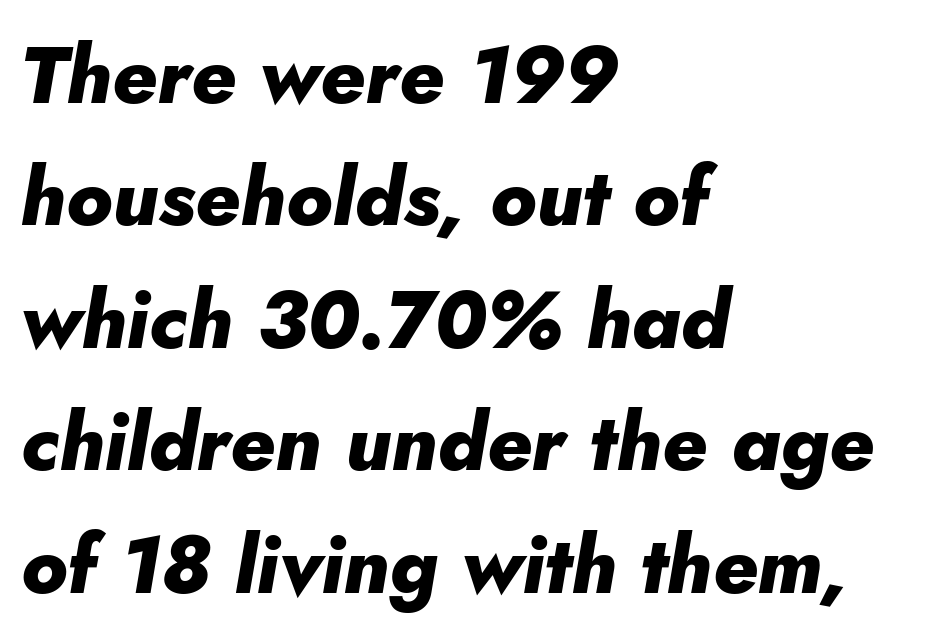
Q: Is the text bold? A: Yes.
Q: Is the text italic (slanted)? A: Yes, it leans right by about 10 degrees.
Q: Is the text underlined? A: No.
Q: How is the paragraph aligned? A: Left-aligned.
Q: Is the spacing between letters normal or unusually wide? A: Normal.
Q: Is the spacing between lines tight, normal or loose? A: Normal.
Q: Width (condensed, normal, or wide)? A: Normal.
Q: Stroke contrast? A: Low.
Q: x-height? A: Small.
Q: Monospaced? A: No.
